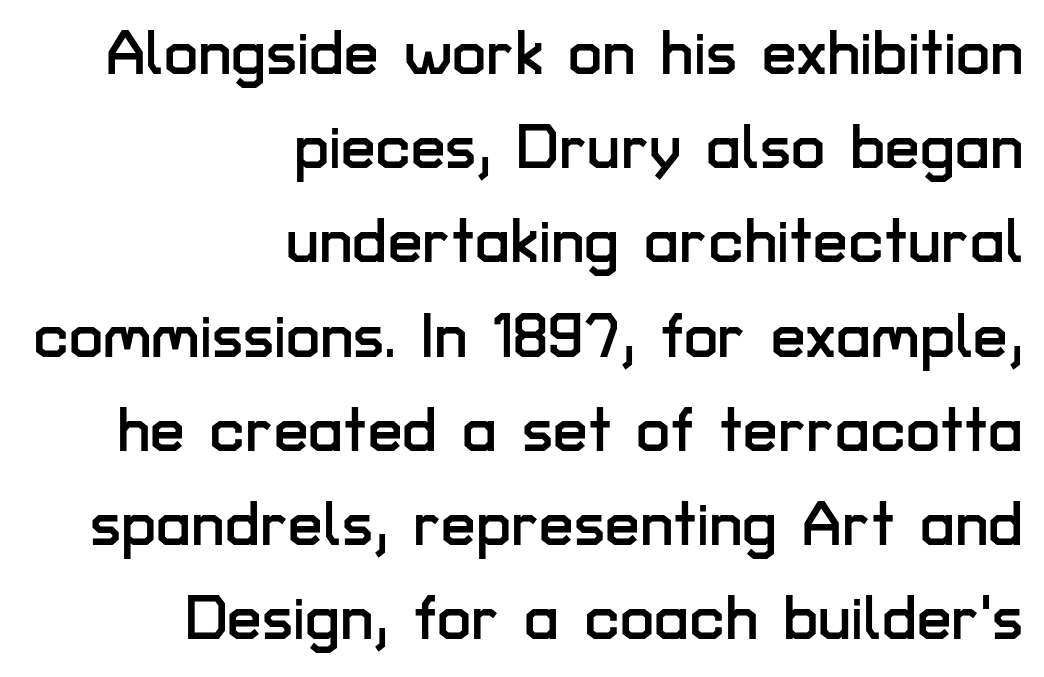
{"serif": "no", "italic": "no", "width": "normal", "stroke_contrast": "low", "x_height": "medium", "monospaced": "no", "underline": "no", "align": "right", "line_spacing": "normal", "line_spacing_ratio": 1.52, "letter_spacing": "normal", "letter_spacing_em": 0.0, "glyph_px": 62}
